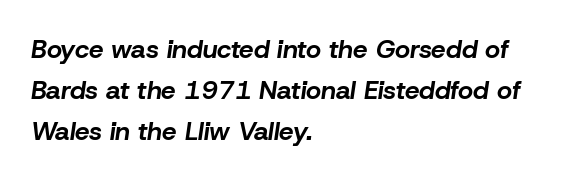
The image shows 26 px bold type, italic (leaning right); set left-aligned, normal line spacing (1.58x), normal letter spacing, not underlined.
